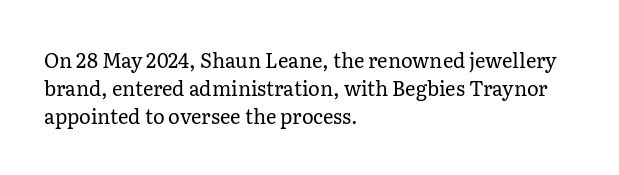
A roman cut, with each character standing at attention. Compared with a centered layout, this one pins lines to the left instead. Evenly set lines give the paragraph a standard silhouette. Heft: none added — not bold. The baseline area is clear.
